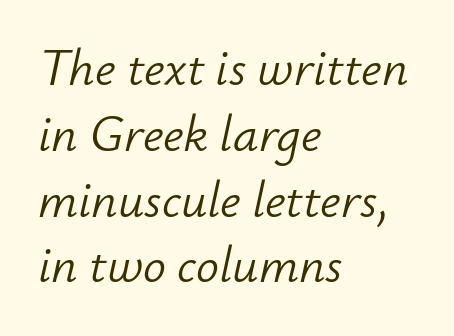
The image shows 51 px light type, italic (leaning right); set left-aligned, normal line spacing (1.29x), normal letter spacing, not underlined; low stroke contrast and a small x-height.
